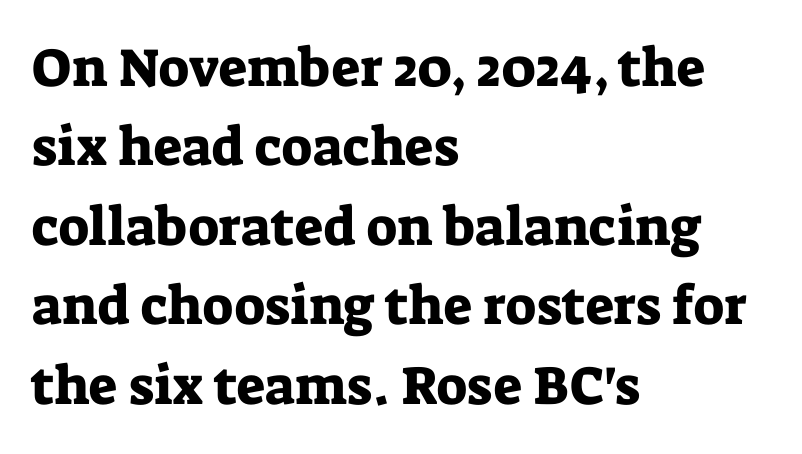
The image shows 54 px serif type, upright; set left-aligned, normal line spacing (1.47x), normal letter spacing, not underlined; low stroke contrast and a medium x-height.
